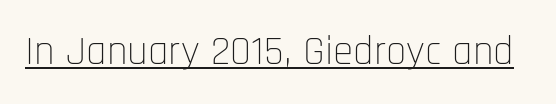
{"serif": "no", "italic": "no", "bold": "no", "weight": "thin", "width": "condensed", "stroke_contrast": "low", "x_height": "large", "monospaced": "no", "underline": "yes", "letter_spacing": "normal", "letter_spacing_em": 0.0, "glyph_px": 41}
